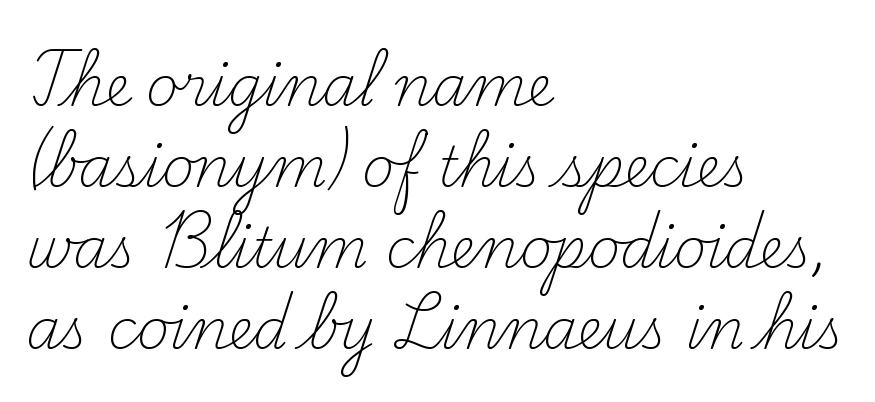
Between one letter and the next there's only the usual sliver of space. Alignment: flush left. Do the characters align in a grid? No, the font is proportional.
